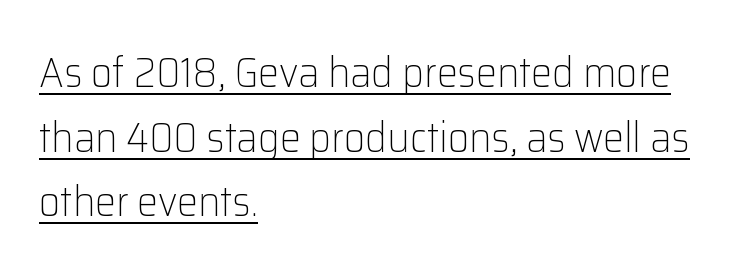
Q: Is the text bold? A: No.
Q: Is the text italic (slanted)? A: No, it is upright.
Q: Is the typeface a serif or a sans-serif typeface? A: Sans-serif.
Q: Is the text underlined? A: Yes.
Q: How is the paragraph aligned? A: Left-aligned.
Q: Is the spacing between letters normal or unusually wide? A: Normal.
Q: Is the spacing between lines tight, normal or loose? A: Normal.
Q: Width (condensed, normal, or wide)? A: Normal.
Q: Stroke contrast? A: Low.
Q: x-height? A: Medium.
Q: Monospaced? A: No.
